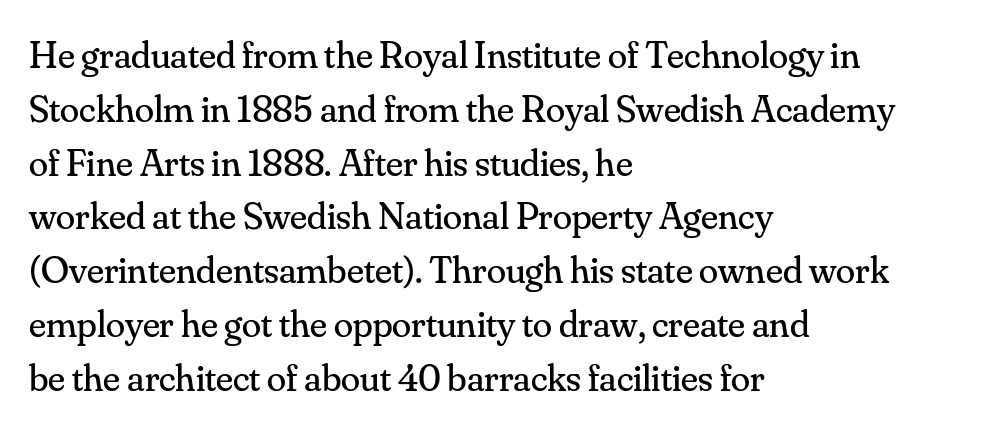
The image shows 39 px regular-weight serif type, upright; set left-aligned, normal line spacing (1.38x), normal letter spacing, not underlined; medium stroke contrast and a small x-height.
